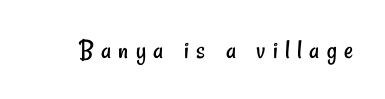
Regarding serifs, this sample does without them. The type is letterspaced generously, with wide tracking. This rendering features lettering with no underline. Letters have the restrained weight of plain body copy at most. Each letter keeps its own natural width here, so spacing adapts to shape.
